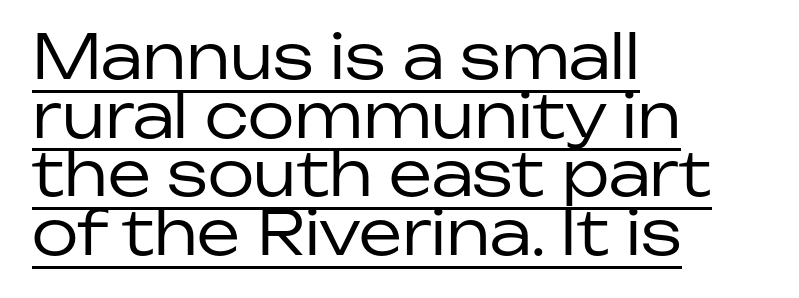
Q: Is the text bold? A: No.
Q: Is the text italic (slanted)? A: No, it is upright.
Q: Is the typeface a serif or a sans-serif typeface? A: Sans-serif.
Q: Is the text underlined? A: Yes.
Q: How is the paragraph aligned? A: Left-aligned.
Q: Is the spacing between letters normal or unusually wide? A: Normal.
Q: Is the spacing between lines tight, normal or loose? A: Tight.
Q: Width (condensed, normal, or wide)? A: Normal.
Q: Stroke contrast? A: Low.
Q: x-height? A: Medium.
Q: Monospaced? A: No.
